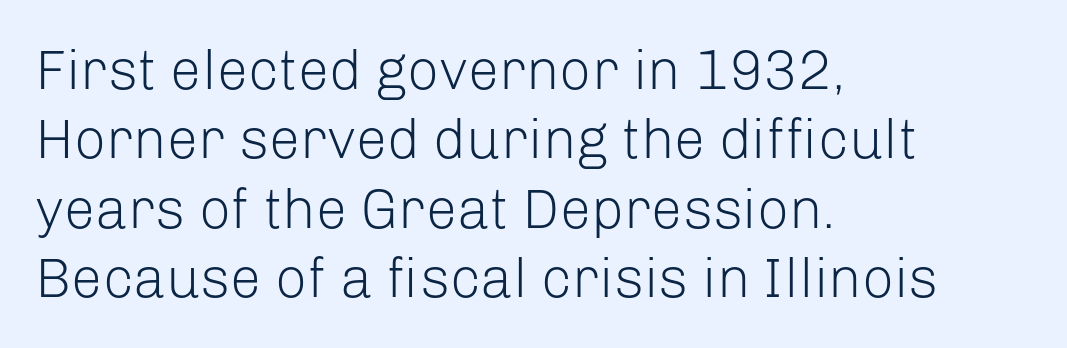
Weight: regular or lighter. Any mark beneath the type? The region is blank. Looks like regular typesetting: each glyph gets only the width it needs. Ascenders rise straight up at ninety degrees.
